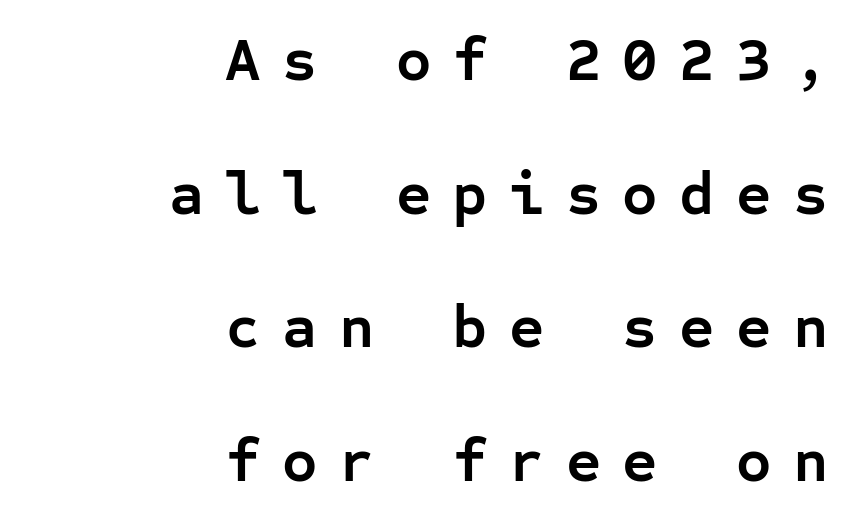
Check the space under the baseline: it is left empty. Examine the stroke ends and you'll find no serifs. The vertical gap from one line to the next is large. The rendering anchors every line to the right-hand side. Here the designer chose a console-style face with uniform glyph widths. This rendering widens character spacing well past its baseline value.
